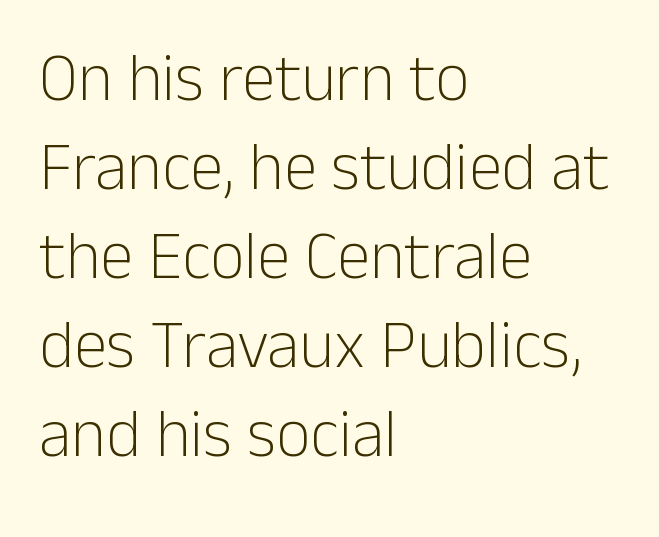
Q: Is the text bold? A: No.
Q: Is the text italic (slanted)? A: No, it is upright.
Q: Is the typeface a serif or a sans-serif typeface? A: Sans-serif.
Q: Is the text underlined? A: No.
Q: How is the paragraph aligned? A: Left-aligned.
Q: Is the spacing between letters normal or unusually wide? A: Normal.
Q: Is the spacing between lines tight, normal or loose? A: Normal.
Q: Width (condensed, normal, or wide)? A: Normal.
Q: Stroke contrast? A: Low.
Q: x-height? A: Medium.
Q: Monospaced? A: No.
